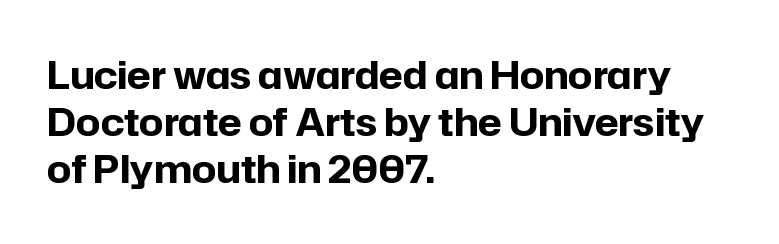
{"serif": "no", "italic": "no", "bold": "yes", "weight": "bold", "width": "normal", "stroke_contrast": "low", "x_height": "medium", "monospaced": "no", "underline": "no", "align": "left", "line_spacing_ratio": 1.24, "letter_spacing": "normal", "letter_spacing_em": 0.0, "glyph_px": 38}
